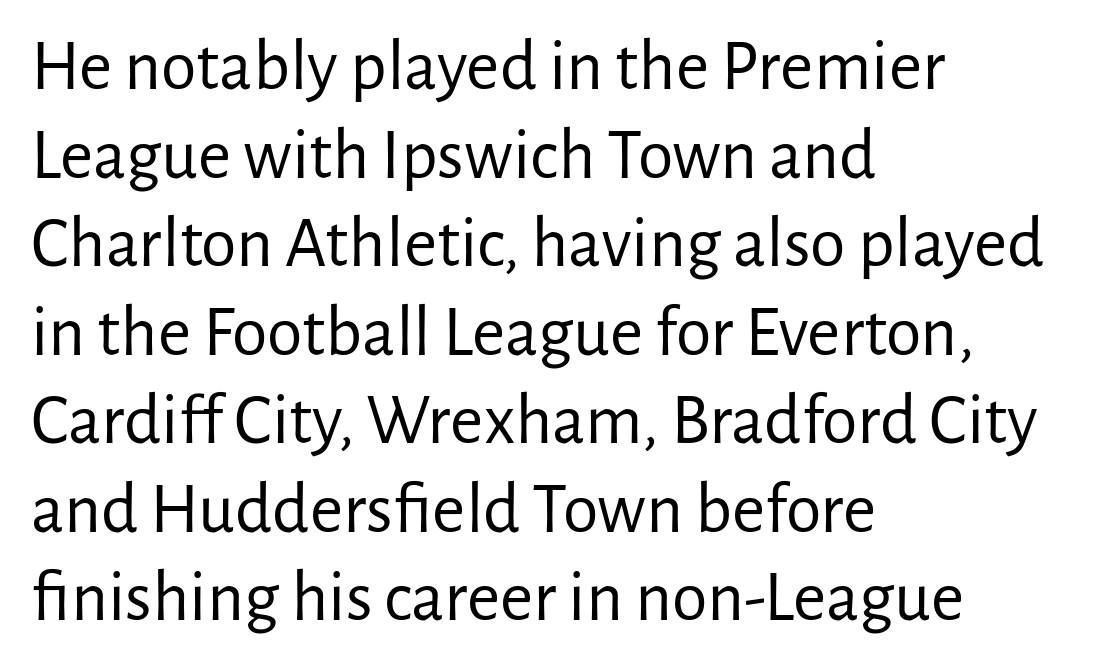
{"serif": "no", "italic": "no", "bold": "no", "weight": "regular", "width": "normal", "stroke_contrast": "low", "x_height": "medium", "monospaced": "no", "underline": "no", "align": "left", "line_spacing_ratio": 1.23, "letter_spacing": "normal", "letter_spacing_em": 0.0, "glyph_px": 72}
